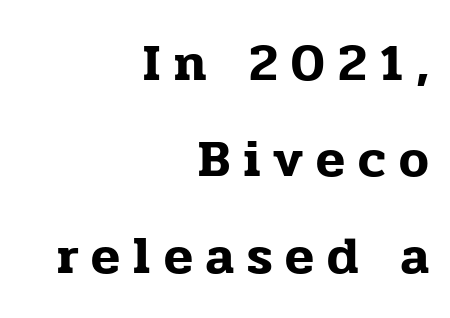
Q: Is the text italic (slanted)? A: No, it is upright.
Q: Is the typeface a serif or a sans-serif typeface? A: Serif.
Q: Is the text underlined? A: No.
Q: How is the paragraph aligned? A: Right-aligned.
Q: Is the spacing between letters normal or unusually wide? A: Unusually wide.
Q: Width (condensed, normal, or wide)? A: Normal.
Q: Stroke contrast? A: Low.
Q: x-height? A: Medium.
Q: Monospaced? A: No.
